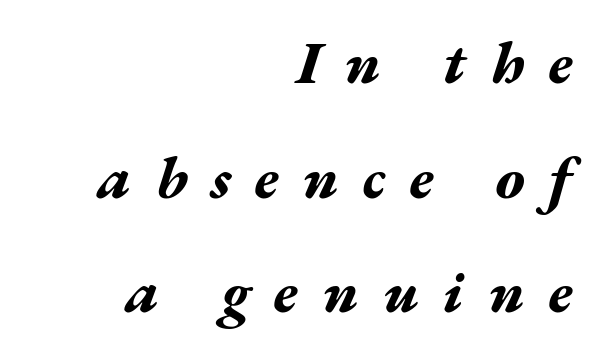
Heavy, bold letterforms. The foot of each line stays bare and open. The type is letterspaced generously, with wide tracking. The lines are quadded right. If you measured baseline to baseline, you'd find a long distance. These lines were composed using italics.
